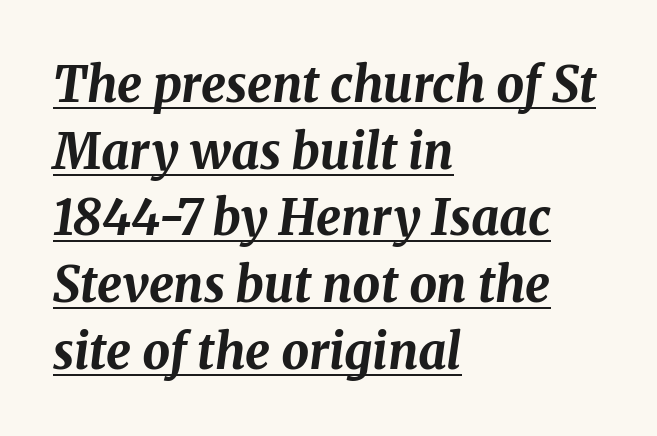
The image shows 49 px bold type, italic (leaning right); set left-aligned, normal line spacing (1.36x), normal letter spacing, underlined; medium stroke contrast and a medium x-height.
